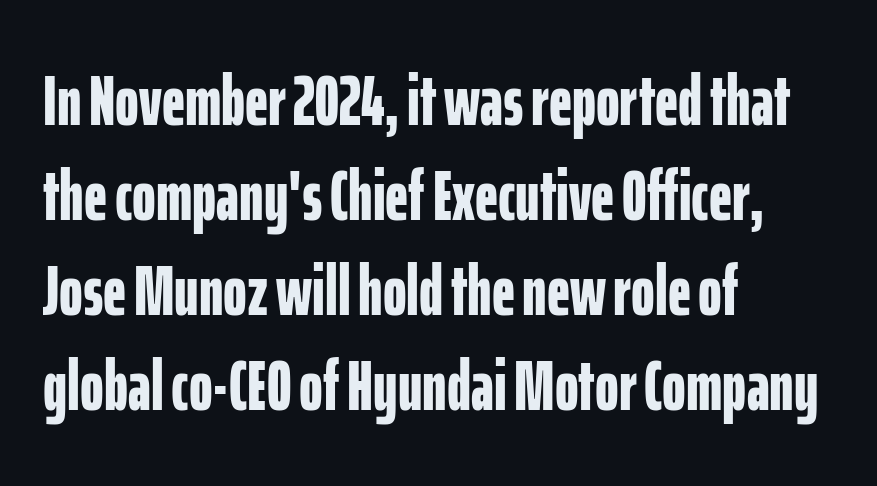
{"serif": "no", "italic": "no", "bold": "yes", "weight": "bold", "width": "condensed", "stroke_contrast": "low", "x_height": "medium", "monospaced": "no", "underline": "no", "align": "left", "line_spacing": "normal", "line_spacing_ratio": 1.32, "letter_spacing": "normal", "letter_spacing_em": 0.0, "glyph_px": 72}
